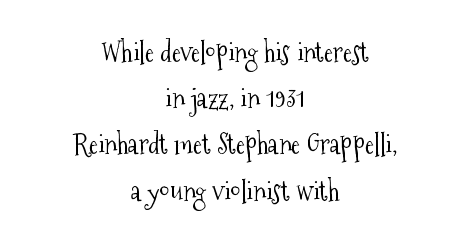
Spacing between characters is what you'd get straight out of the box. The typeface has the unassuming heft of standard copy or less. Casual observation: everything's sitting right in the middle. You can tell it's not italic because the verticals are truly vertical.
